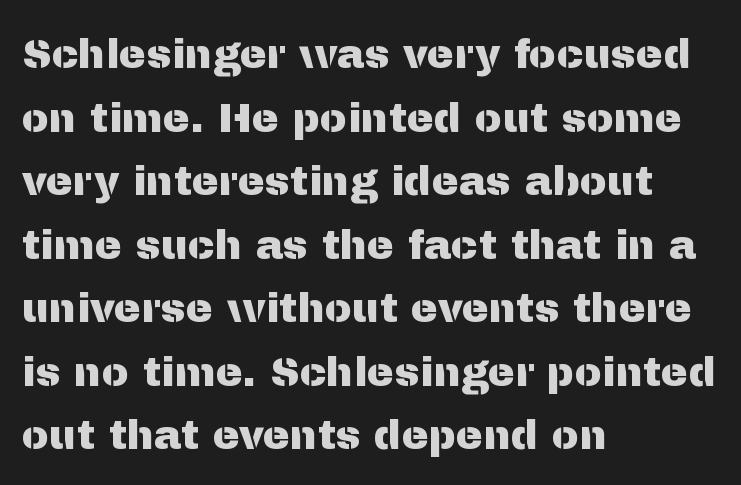
The image shows 41 px sans-serif type, upright; set left-aligned, normal line spacing (1.55x), normal letter spacing, not underlined; medium stroke contrast and a medium x-height.
